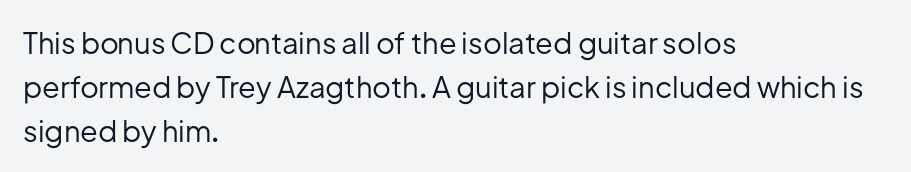
{"serif": "no", "italic": "no", "bold": "no", "weight": "regular", "width": "normal", "stroke_contrast": "low", "x_height": "medium", "monospaced": "no", "underline": "no", "align": "left", "line_spacing": "normal", "line_spacing_ratio": 1.51, "letter_spacing": "normal", "letter_spacing_em": 0.0, "glyph_px": 29}
